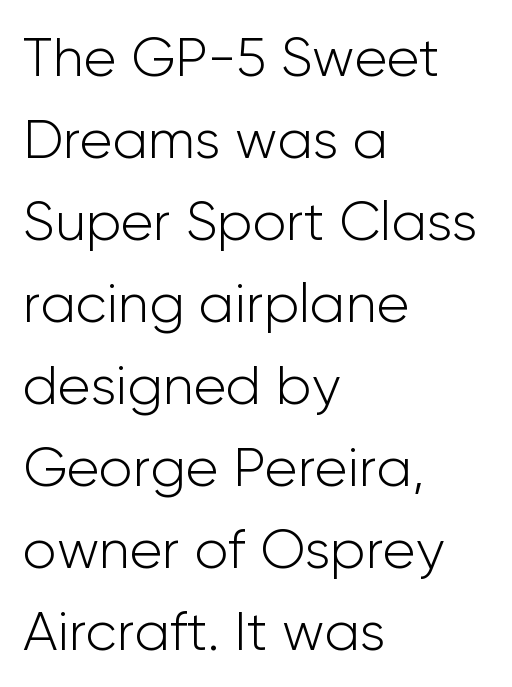
The image shows 55 px light sans-serif type, upright; set left-aligned, normal line spacing (1.49x), normal letter spacing, not underlined; low stroke contrast and a medium x-height.
